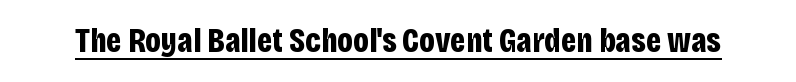
The image shows 34 px bold, condensed sans-serif type, upright; set normal letter spacing, underlined; low stroke contrast and a large x-height.
